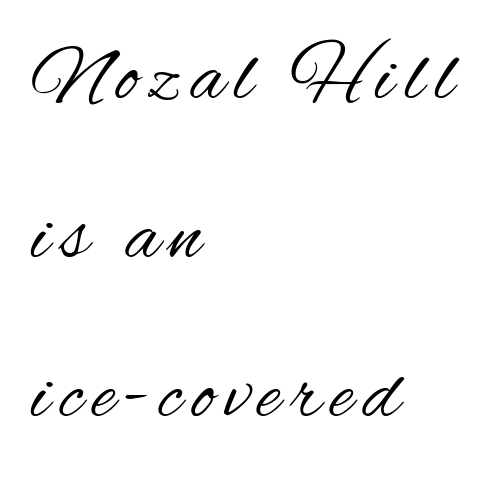
The image shows 80 px regular-weight, condensed sans-serif type; set left-aligned, loose line spacing (1.99x), not underlined; medium stroke contrast and a small x-height.
